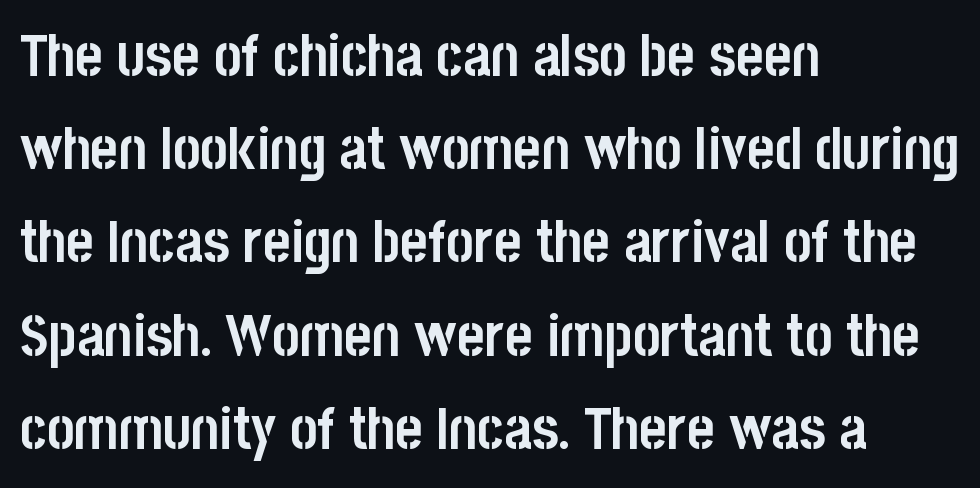
{"serif": "no", "italic": "no", "bold": "yes", "weight": "semibold", "width": "condensed", "stroke_contrast": "low", "x_height": "large", "monospaced": "no", "underline": "no", "align": "left", "line_spacing": "normal", "line_spacing_ratio": 1.58, "letter_spacing": "normal", "letter_spacing_em": 0.0, "glyph_px": 59}
